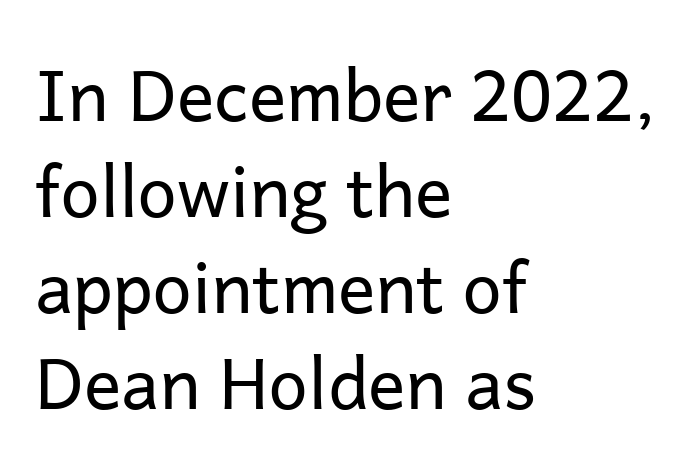
The image shows 70 px regular-weight sans-serif type, upright; set left-aligned, normal line spacing (1.37x), normal letter spacing, not underlined; low stroke contrast and a medium x-height.
